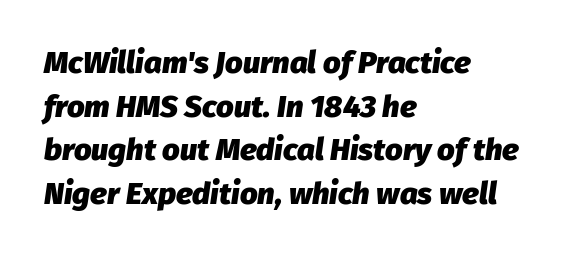
{"italic": "yes", "lean": "right", "slant_degrees": 8, "bold": "yes", "weight": "heavy", "width": "normal", "stroke_contrast": "low", "x_height": "medium", "monospaced": "no", "underline": "no", "align": "left", "line_spacing": "normal", "line_spacing_ratio": 1.41, "letter_spacing": "normal", "letter_spacing_em": 0.0, "glyph_px": 31}
